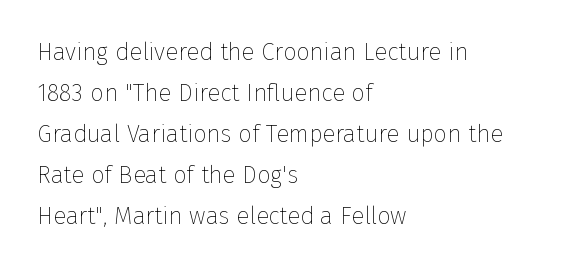
The image shows 24 px text type, upright; set left-aligned, line spacing 1.71x, normal letter spacing, not underlined.
